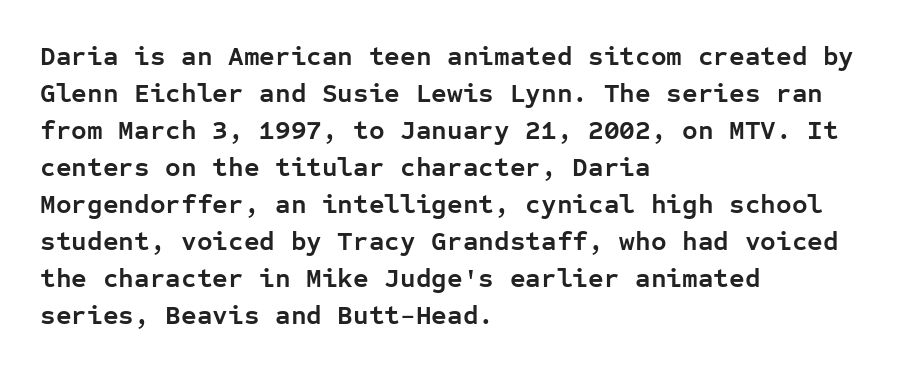
The image shows 27 px bold type, upright; set left-aligned, normal line spacing (1.37x), normal letter spacing, not underlined.
